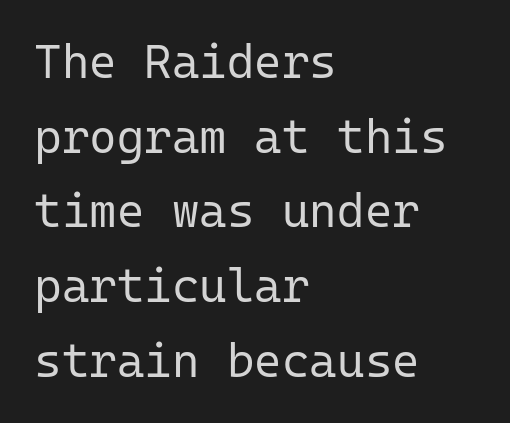
Q: Is the text bold? A: No.
Q: Is the text italic (slanted)? A: No, it is upright.
Q: Is the typeface a serif or a sans-serif typeface? A: Sans-serif.
Q: Is the text underlined? A: No.
Q: How is the paragraph aligned? A: Left-aligned.
Q: Is the spacing between letters normal or unusually wide? A: Normal.
Q: Is the spacing between lines tight, normal or loose? A: Normal.
Q: Width (condensed, normal, or wide)? A: Normal.
Q: Stroke contrast? A: Low.
Q: x-height? A: Medium.
Q: Monospaced? A: Yes.
